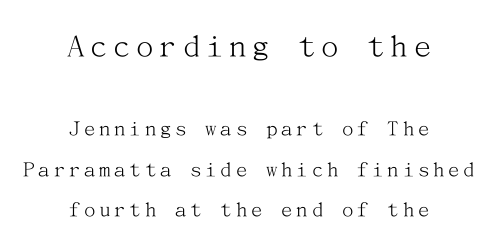
Weight: not bold — regular or lighter. The composition opens big and finishes small. Rule under the text: the space is simply empty. A student would call this center alignment; a typographer would say set centered.
